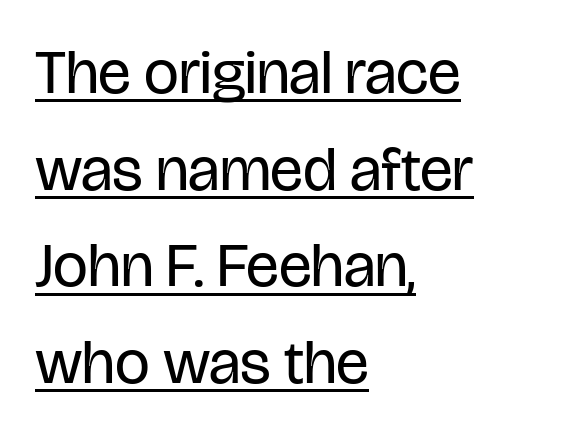
Q: Is the text bold? A: No.
Q: Is the text italic (slanted)? A: No, it is upright.
Q: Is the typeface a serif or a sans-serif typeface? A: Sans-serif.
Q: Is the text underlined? A: Yes.
Q: How is the paragraph aligned? A: Left-aligned.
Q: Is the spacing between letters normal or unusually wide? A: Normal.
Q: Is the spacing between lines tight, normal or loose? A: Normal.
Q: Width (condensed, normal, or wide)? A: Condensed.
Q: Stroke contrast? A: Low.
Q: x-height? A: Large.
Q: Monospaced? A: No.
